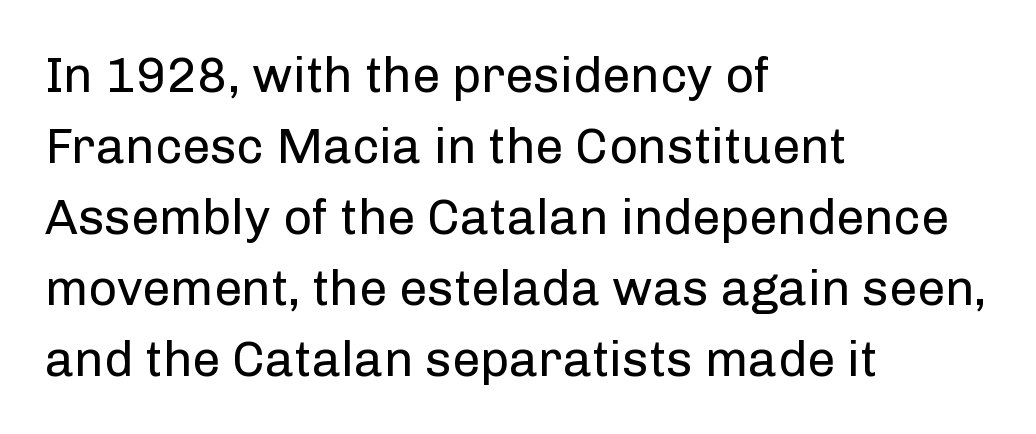
{"serif": "no", "italic": "no", "bold": "no", "weight": "regular", "width": "normal", "stroke_contrast": "low", "x_height": "medium", "monospaced": "no", "underline": "no", "align": "left", "line_spacing": "normal", "line_spacing_ratio": 1.42, "letter_spacing": "normal", "letter_spacing_em": 0.0, "glyph_px": 50}
